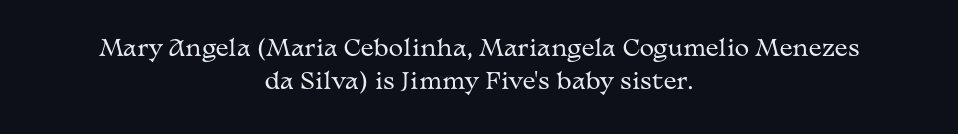
{"italic": "no", "bold": "no", "underline": "no", "align": "center", "line_spacing": "normal", "line_spacing_ratio": 1.52, "letter_spacing": "normal", "letter_spacing_em": 0.0, "glyph_px": 22}
